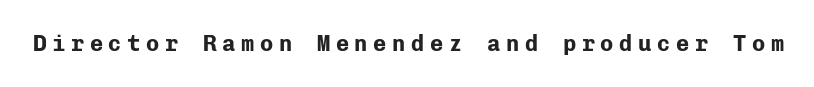
{"italic": "no", "bold": "yes", "underline": "no", "letter_spacing": "wide", "letter_spacing_em": 0.26, "glyph_px": 22}
